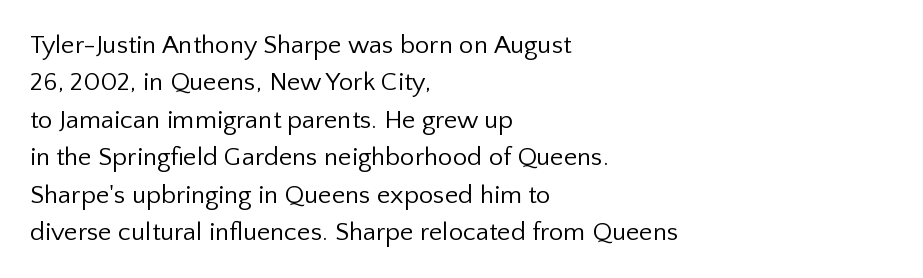
Is the letter spacing exaggerated? No — it looks like the ordinary default. This block has exactly the height ordinary leading produces. This is the regular roman posture of the typeface. Weight: not bold — regular or lighter.
